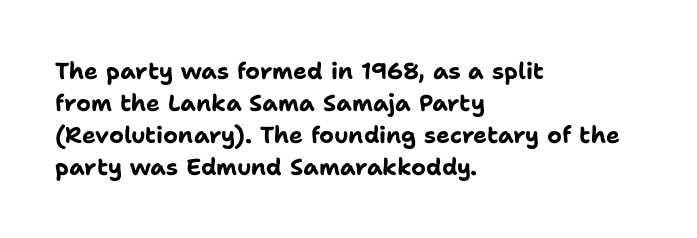
The image shows 23 px bold type, upright; set left-aligned, normal line spacing (1.39x), normal letter spacing, not underlined.
